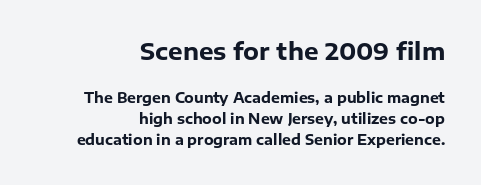
The image shows 23 px bold type, upright; set right-aligned, normal line spacing (1.48x), normal letter spacing, not underlined; the first (top) block is 1.64x larger.
